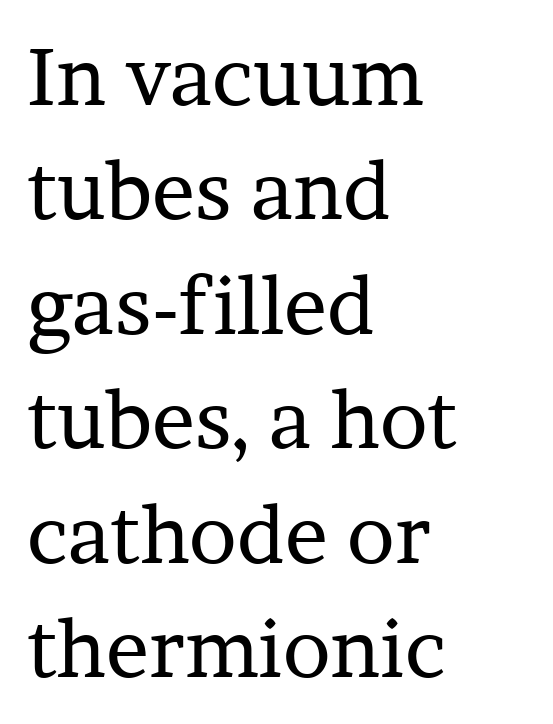
Honestly, the row spacing looks completely unremarkable. The area under the type is left untouched. The paragraph shown leans on its left margin. Italic: no, the glyphs are upright roman. Observe the ordinary spacing: letters are neighbours, not strangers. This sample has the flowing, uneven cadence of proportional lettering.
